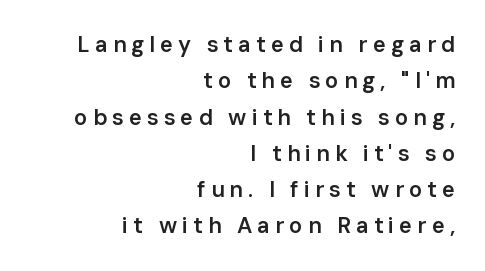
The image shows 22 px text type, upright; set right-aligned, normal line spacing (1.65x), unusually wide letter spacing (+0.23 em), not underlined.
